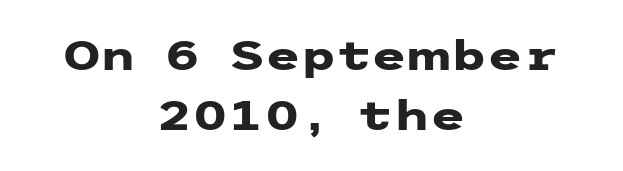
Short note: letters normally spaced. The axis of the letterforms is exactly vertical. The rendering uses a bold face; every stroke is thick and dark. Decoration check: the copy has no underline. Alignment: centered. Is there much room between lines? A standard amount, neither cramped nor airy.
